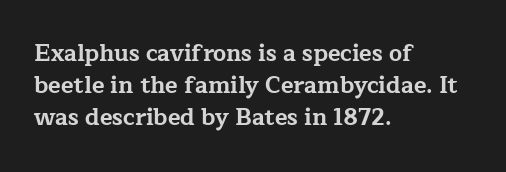
Teacher's note: observe the even left margin — that is flush-left alignment. Tracking here is standard; glyphs follow each other at the usual distance. Horizontal bands of white between lines are of average thickness. Is the type bold? Yes — the strokes are clearly thick and heavy. This is the regular roman posture of the typeface.
